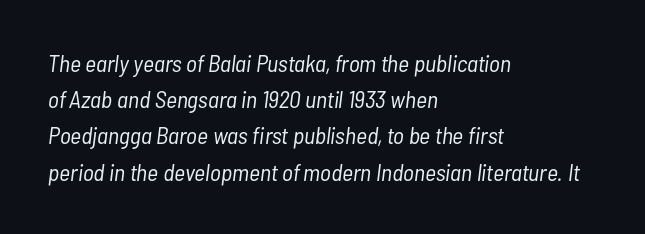
{"italic": "yes", "lean": "right", "slant_degrees": 7, "bold": "no", "underline": "no", "align": "left", "line_spacing": "normal", "line_spacing_ratio": 1.51, "letter_spacing": "normal", "letter_spacing_em": 0.0, "glyph_px": 24}
